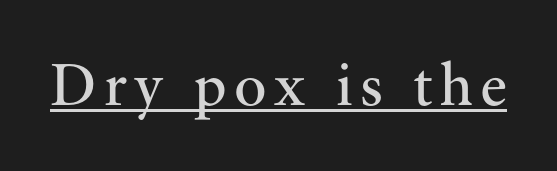
Q: Is the text bold? A: No.
Q: Is the text italic (slanted)? A: No, it is upright.
Q: Is the typeface a serif or a sans-serif typeface? A: Serif.
Q: Is the text underlined? A: Yes.
Q: Width (condensed, normal, or wide)? A: Normal.
Q: Stroke contrast? A: Medium.
Q: x-height? A: Small.
Q: Monospaced? A: No.
